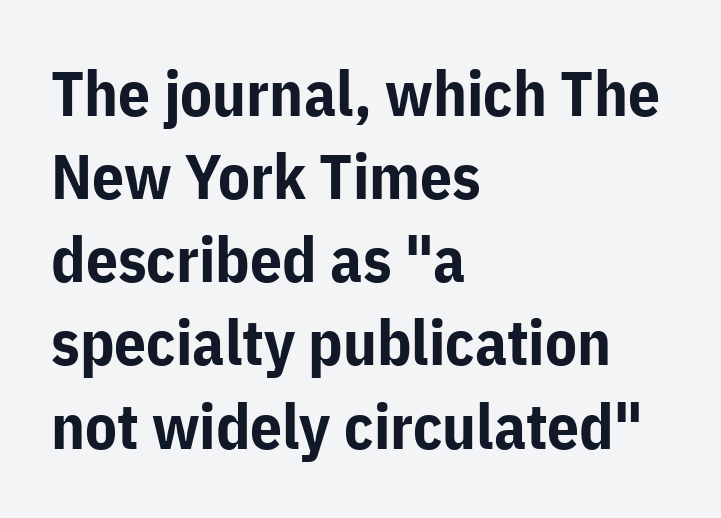
Q: Is the text bold? A: Yes.
Q: Is the text italic (slanted)? A: No, it is upright.
Q: Is the typeface a serif or a sans-serif typeface? A: Sans-serif.
Q: Is the text underlined? A: No.
Q: How is the paragraph aligned? A: Left-aligned.
Q: Is the spacing between letters normal or unusually wide? A: Normal.
Q: Is the spacing between lines tight, normal or loose? A: Normal.
Q: Width (condensed, normal, or wide)? A: Normal.
Q: Stroke contrast? A: Low.
Q: x-height? A: Medium.
Q: Monospaced? A: No.
